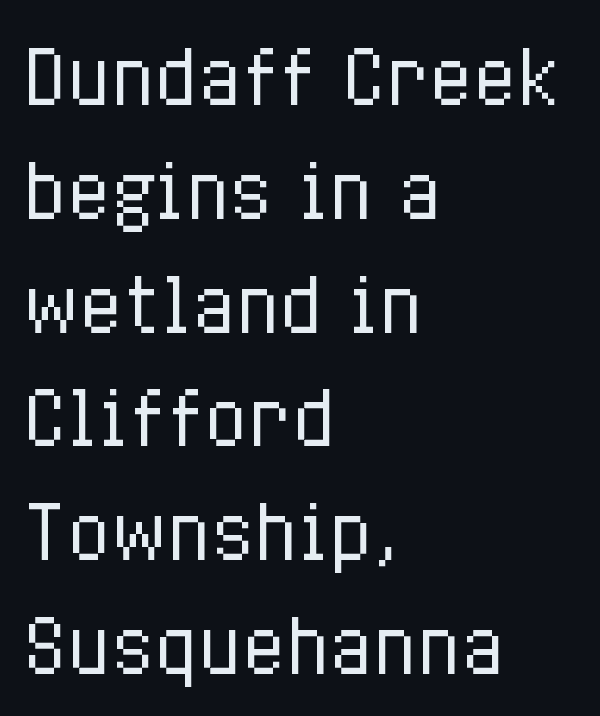
The type sits square on the baseline with zero lean. Heft: none added — not bold. Decoration check: the copy has no underline. This sample has the flowing, uneven cadence of proportional lettering.
